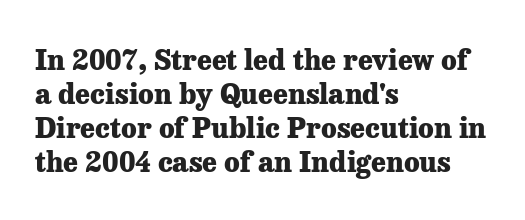
The image shows 28 px heavy serif type, upright; set left-aligned, line spacing 1.22x, normal letter spacing, not underlined; low stroke contrast and a medium x-height.
